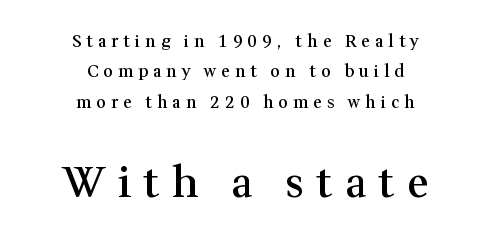
{"serif": "yes", "italic": "no", "bold": "semi", "weight": "semibold", "width": "normal", "stroke_contrast": "medium", "x_height": "medium", "monospaced": "no", "underline": "no", "align": "center", "line_spacing_ratio": 1.78, "letter_spacing": "wide", "letter_spacing_em": 0.29, "larger_block": "second", "size_ratio": 2.47, "glyph_px": 42}
